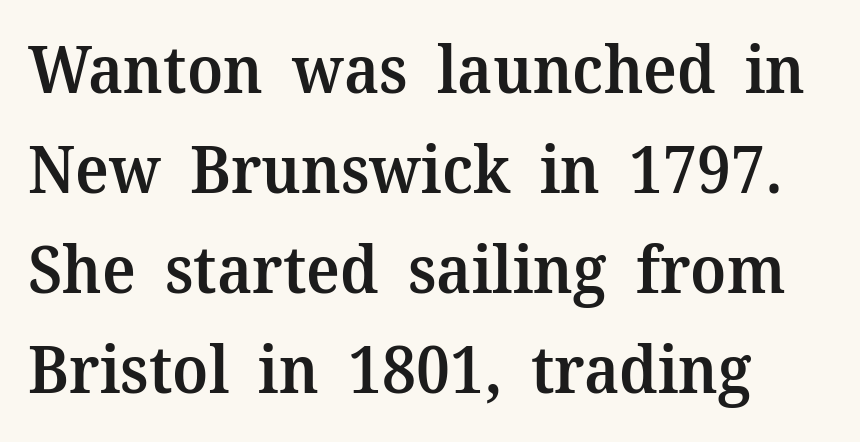
Q: Is the text bold? A: Semi-bold.
Q: Is the text italic (slanted)? A: No, it is upright.
Q: Is the typeface a serif or a sans-serif typeface? A: Serif.
Q: Is the text underlined? A: No.
Q: Is the spacing between letters normal or unusually wide? A: Normal.
Q: Is the spacing between lines tight, normal or loose? A: Normal.
Q: Width (condensed, normal, or wide)? A: Normal.
Q: Stroke contrast? A: Medium.
Q: x-height? A: Medium.
Q: Monospaced? A: No.
